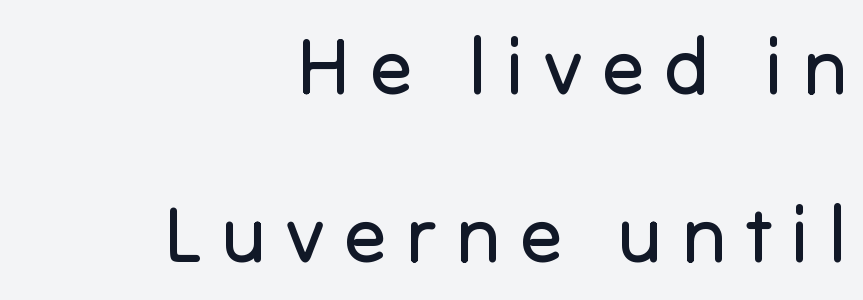
The image shows 78 px regular-weight sans-serif type, upright; set right-aligned, loose line spacing (2.15x), unusually wide letter spacing (+0.25 em), not underlined; low stroke contrast and a medium x-height.
